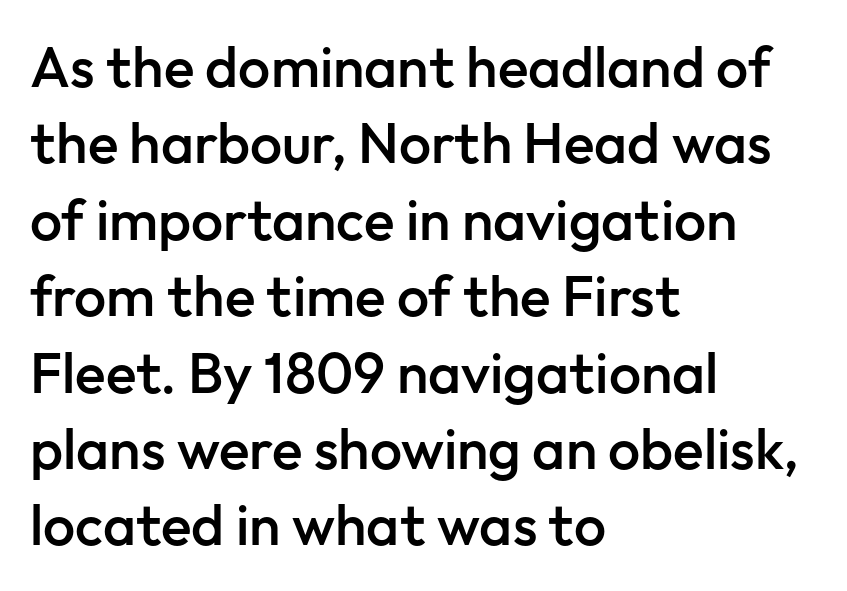
No italicization has been applied; the sample stays upright. Character widths vary here, with narrow letters taking less room than wide ones. In terms of weight, the rendering is demibold, just under bold. Honestly, there is no underline to notice here at all.
